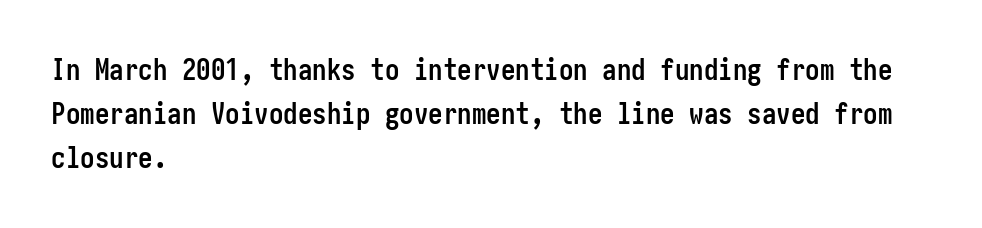
The designer left line spacing at the default. If you drew a ruler down the left edge, every line would touch it. Letters rest on an invisible, unmarked baseline. The rendering keeps characters at their native spacing.
